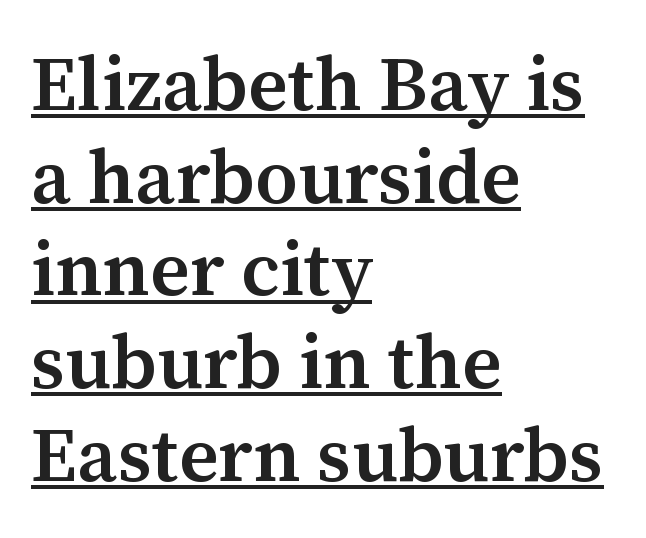
Each word holds together tightly as a unit, with standard inter-letter gaps. Where is the straight margin? On the left. Semibold letterforms, between regular and bold. Stroke terminals: seriffed. Check the space under the baseline: a stroke is drawn there.
